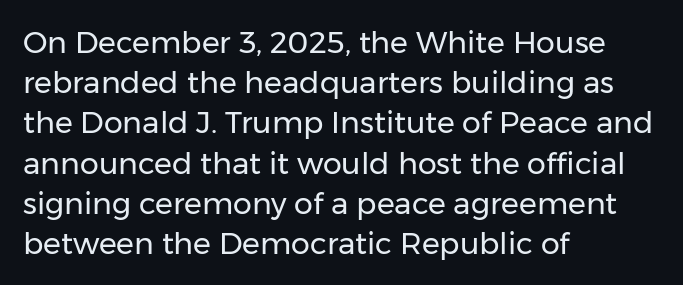
Is the block centered? No — it sits flush against the left margin. Beneath every word, the page is bare. Grotesque or geometric, the face here clearly has no serifs. Look at the tracking — it's just the regular setting, nothing added. Line spacing here is normal. Here the designer chose a conventional face with non-uniform glyph widths.
